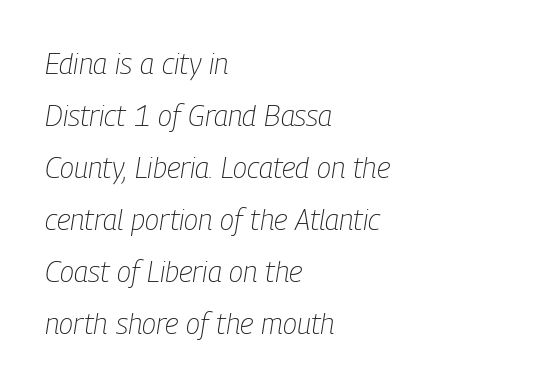
Note the varied advance widths — an 'i' is clearly narrower than an 'm'. A clean baseline with only descenders dipping below it. On a weight scale, this lands at 450 or below. Which margin do the lines hug? The left one — the right edge is uneven. The tracking reads as untouched default to a designer's eye. In terms of posture, this sample is oblique.
